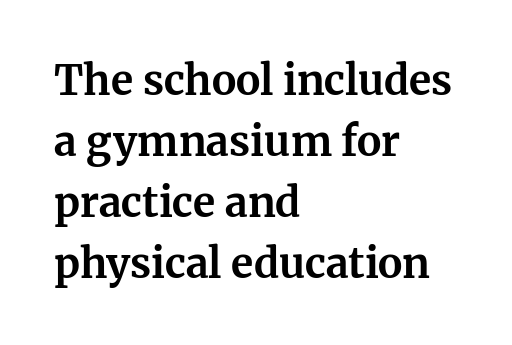
This rendering leaves character spacing at its baseline value. Glance below the letters and you will spot only blank space. These lines are set flush left with a ragged right edge. Is this a fixed-width face? No — the glyphs have proportional, varying widths. Italic? Not at all — the glyphs are vertical.
